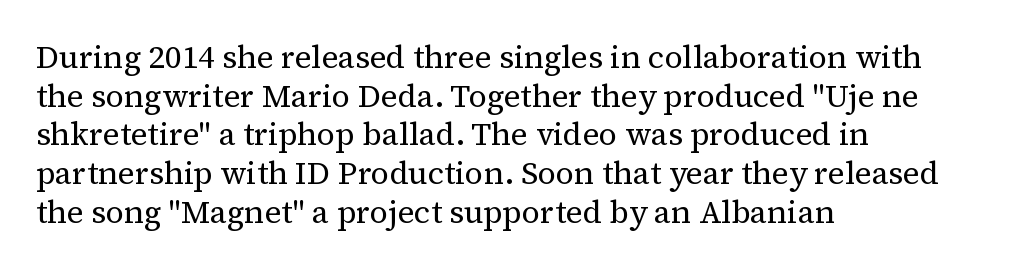
{"serif": "yes", "italic": "no", "bold": "no", "weight": "regular", "width": "normal", "stroke_contrast": "medium", "x_height": "medium", "monospaced": "no", "underline": "no", "align": "left", "line_spacing_ratio": 1.21, "letter_spacing": "normal", "letter_spacing_em": 0.0, "glyph_px": 32}
